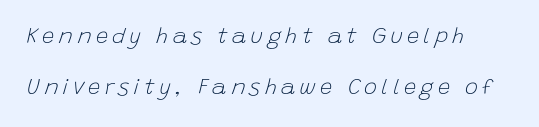
{"italic": "yes", "lean": "right", "slant_degrees": 15, "bold": "no", "underline": "no", "line_spacing": "loose", "line_spacing_ratio": 2.34, "glyph_px": 22}
